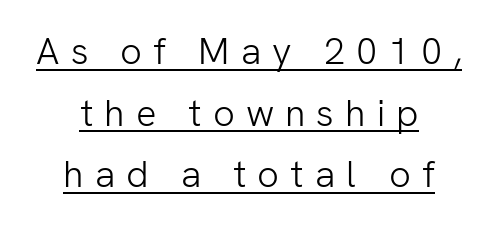
The paragraph has two soft edges and a firm central axis. This sample keeps an unexceptional amount of space between lines. Each word looks stretched out because of the extra space between its letters. Stem width sits at or under what a default text font uses. Think of a printed novel: that variable character pitch is what you see here. Emphasis is given by a line drawn under the lettering.
